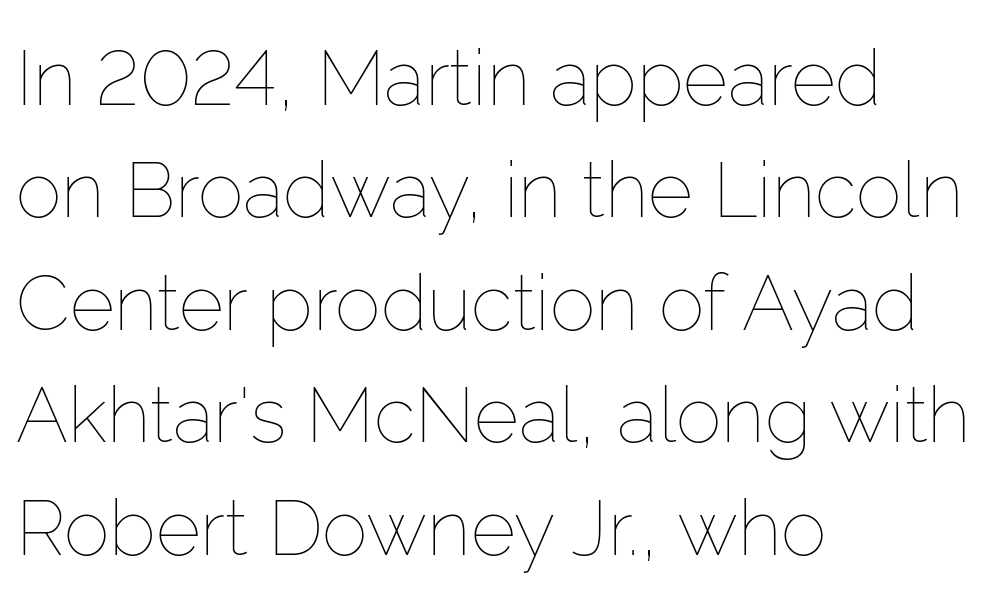
Q: Is the text bold? A: No.
Q: Is the text italic (slanted)? A: No, it is upright.
Q: Is the text underlined? A: No.
Q: How is the paragraph aligned? A: Left-aligned.
Q: Is the spacing between letters normal or unusually wide? A: Normal.
Q: Is the spacing between lines tight, normal or loose? A: Normal.
Q: Width (condensed, normal, or wide)? A: Normal.
Q: Stroke contrast? A: Low.
Q: x-height? A: Medium.
Q: Monospaced? A: No.
